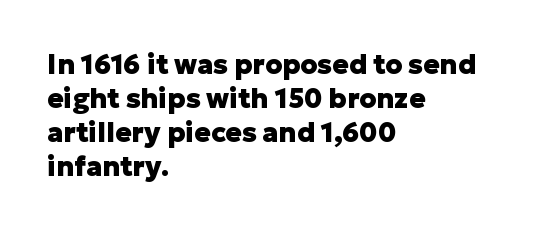
Does the weight exceed regular? Yes, all the way to bold. Short note: letters normally spaced. The space beneath each line is pristine and unruled. The typesetter chose a ragged-right arrangement here. Posture: vertical. The passage shown stacks its lines at a standard gap.
